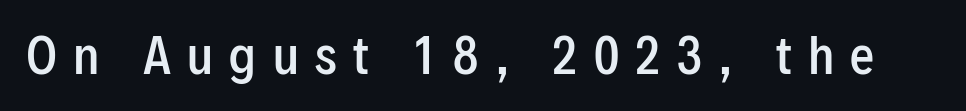
The image shows 48 px semibold, condensed sans-serif type, upright; set unusually wide letter spacing (+0.34 em), not underlined; low stroke contrast and a medium x-height.
